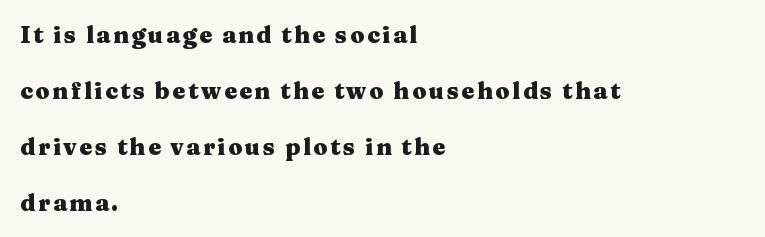
{"italic": "no", "bold": "yes", "underline": "no", "align": "left", "line_spacing": "loose", "line_spacing_ratio": 2.43, "glyph_px": 23}
